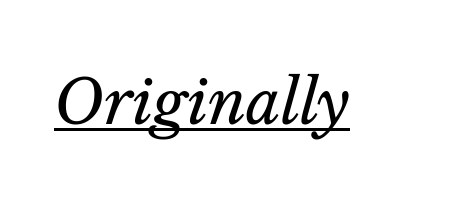
Q: Is the text bold? A: No.
Q: Is the text italic (slanted)? A: Yes, it leans right by about 14 degrees.
Q: Is the text underlined? A: Yes.
Q: Is the spacing between letters normal or unusually wide? A: Normal.
Q: Width (condensed, normal, or wide)? A: Normal.
Q: Stroke contrast? A: Low.
Q: x-height? A: Medium.
Q: Monospaced? A: No.
